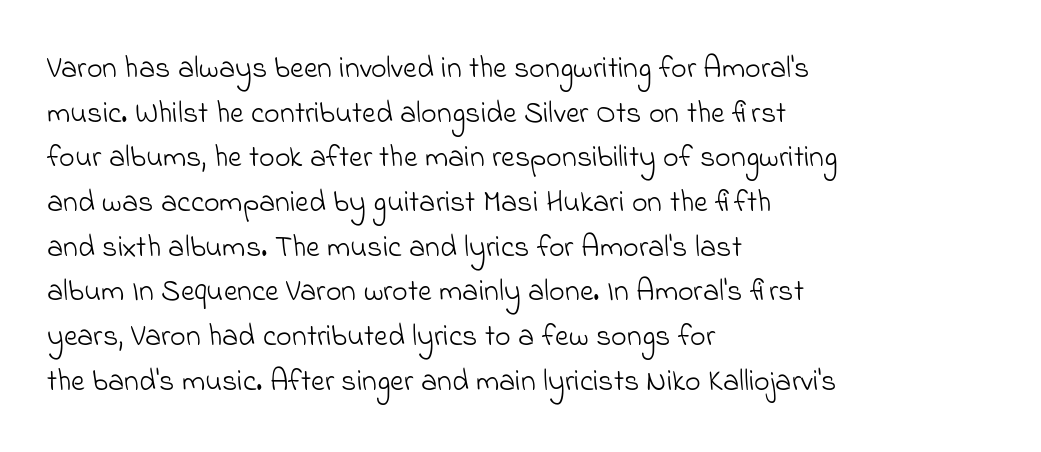
Q: Is the text bold? A: No.
Q: Is the typeface a serif or a sans-serif typeface? A: Sans-serif.
Q: Is the text underlined? A: No.
Q: How is the paragraph aligned? A: Left-aligned.
Q: Is the spacing between letters normal or unusually wide? A: Normal.
Q: Is the spacing between lines tight, normal or loose? A: Normal.
Q: Width (condensed, normal, or wide)? A: Normal.
Q: Stroke contrast? A: Low.
Q: x-height? A: Small.
Q: Monospaced? A: No.
